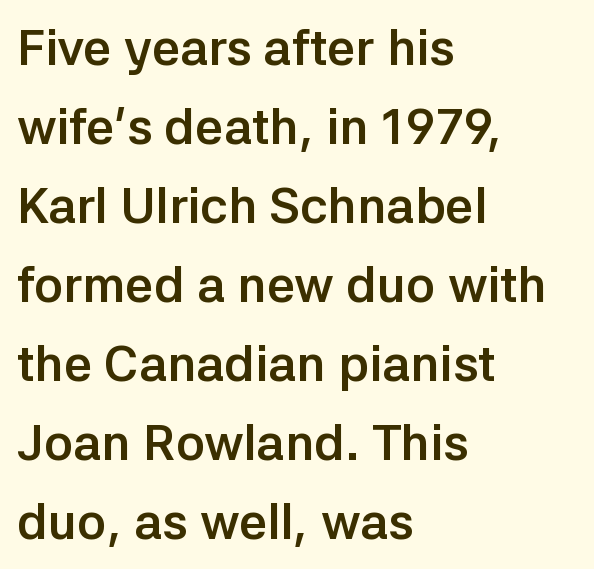
{"serif": "no", "italic": "no", "bold": "yes", "weight": "semibold", "width": "normal", "stroke_contrast": "low", "x_height": "medium", "monospaced": "no", "underline": "no", "align": "left", "line_spacing": "normal", "line_spacing_ratio": 1.58, "letter_spacing": "normal", "letter_spacing_em": 0.0, "glyph_px": 50}
